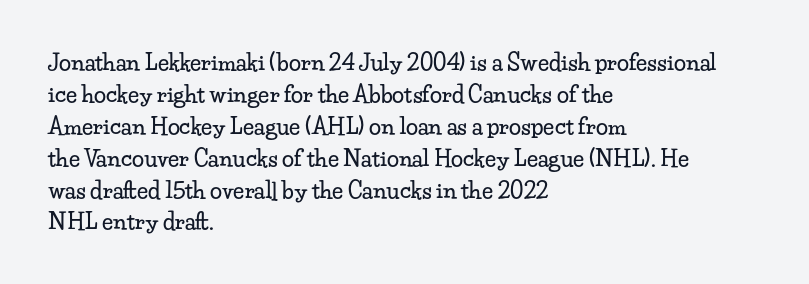
{"italic": "no", "underline": "no", "align": "left", "line_spacing": "normal", "line_spacing_ratio": 1.45, "letter_spacing": "normal", "letter_spacing_em": 0.0, "glyph_px": 22}
